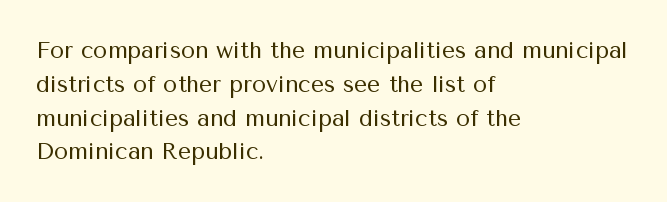
{"italic": "no", "bold": "no", "underline": "no", "align": "left", "line_spacing": "normal", "line_spacing_ratio": 1.47, "letter_spacing": "normal", "letter_spacing_em": 0.0, "glyph_px": 23}
